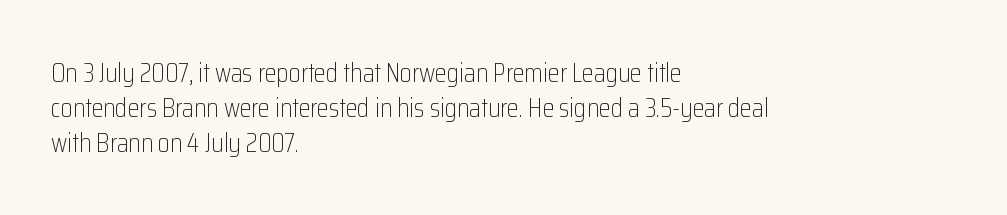
{"italic": "no", "bold": "no", "underline": "no", "align": "left", "line_spacing": "normal", "line_spacing_ratio": 1.29, "letter_spacing": "normal", "letter_spacing_em": 0.0, "glyph_px": 27}
